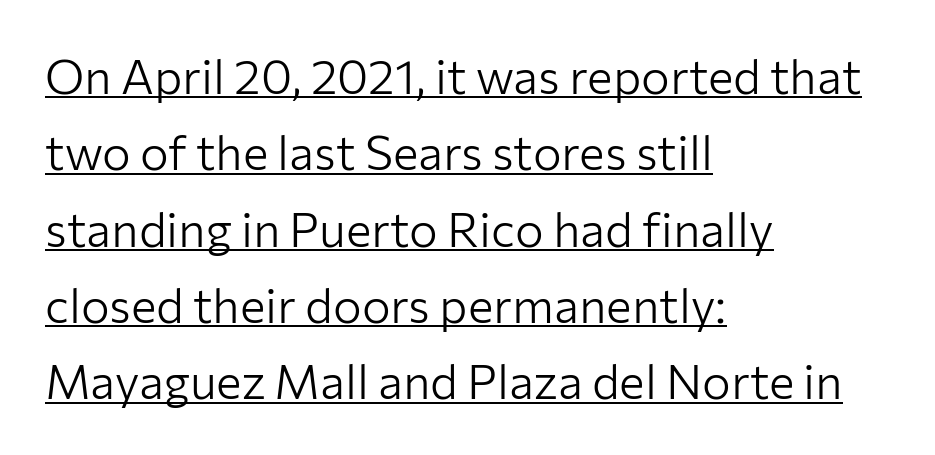
The block of text has a typical density, with ordinary space between rows. No heavy texture on the line: the type isn't bold. In terms of posture, this sample is upright. Note the varied advance widths — an 'i' is clearly narrower than an 'm'. Inter-character spacing is left at the font's built-in metrics.
